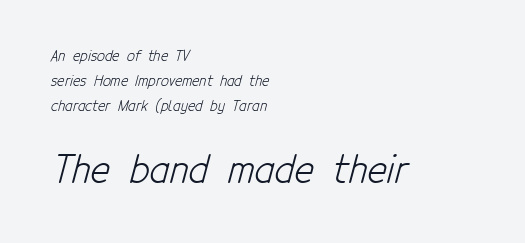
The typesetting does not lean heavy: it is not bold. Of the two passages, the one underneath uses the larger point size. Each row of text sits above clean, open space. Font category for this specimen: sans-serif. This sample has the flowing, uneven cadence of proportional lettering.
